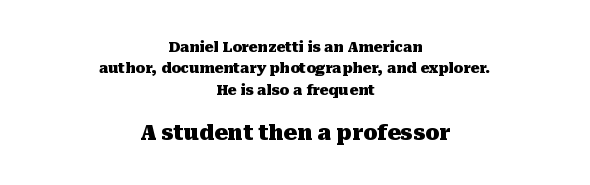
The image shows 21 px bold type, upright; set centered, normal line spacing (1.52x), normal letter spacing, not underlined; the second (bottom) block is 1.5x larger.
